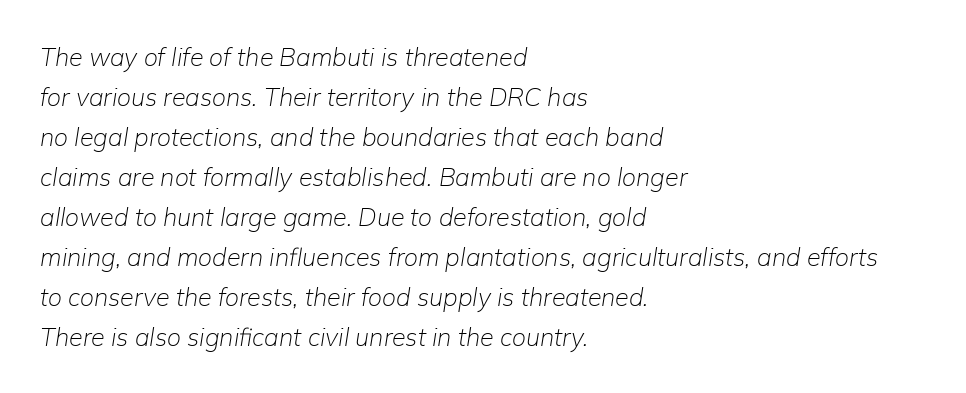
{"italic": "yes", "lean": "right", "slant_degrees": 9, "bold": "no", "underline": "no", "align": "left", "line_spacing": "normal", "line_spacing_ratio": 1.6, "letter_spacing": "normal", "letter_spacing_em": 0.0, "glyph_px": 25}
